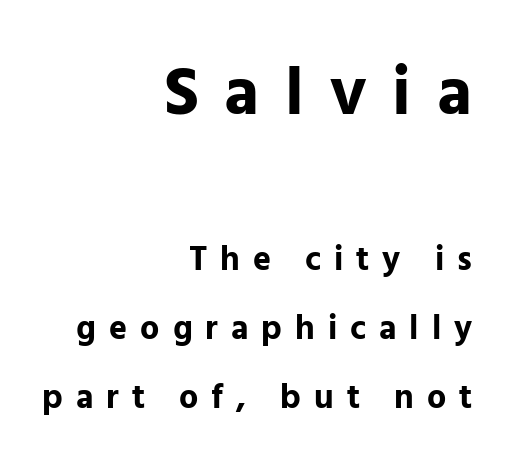
{"serif": "no", "italic": "no", "bold": "yes", "weight": "bold", "width": "normal", "stroke_contrast": "low", "x_height": "medium", "monospaced": "no", "underline": "no", "align": "right", "line_spacing": "loose", "line_spacing_ratio": 2.03, "letter_spacing": "wide", "letter_spacing_em": 0.38, "larger_block": "first", "size_ratio": 2.0, "glyph_px": 68}
